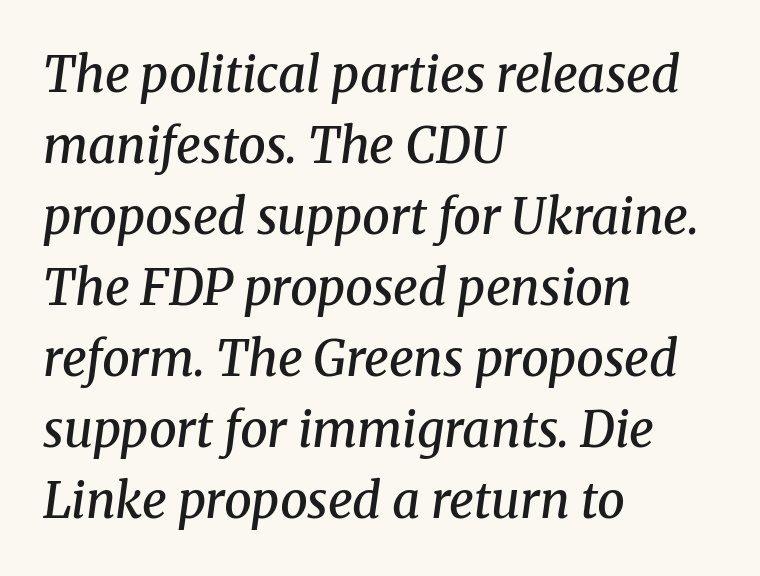
{"serif": "yes", "italic": "yes", "lean": "right", "slant_degrees": 8, "bold": "semi", "weight": "semibold", "width": "normal", "stroke_contrast": "medium", "x_height": "medium", "monospaced": "no", "underline": "no", "align": "left", "line_spacing": "normal", "line_spacing_ratio": 1.45, "letter_spacing": "normal", "letter_spacing_em": 0.0, "glyph_px": 49}
